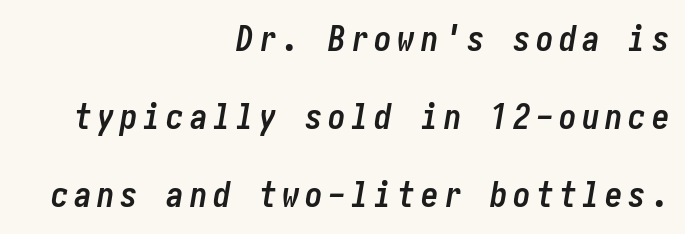
{"italic": "yes", "lean": "right", "slant_degrees": 10, "bold": "yes", "weight": "semibold", "width": "condensed", "stroke_contrast": "low", "x_height": "medium", "underline": "no", "align": "right", "line_spacing": "loose", "line_spacing_ratio": 2.23, "glyph_px": 35}
